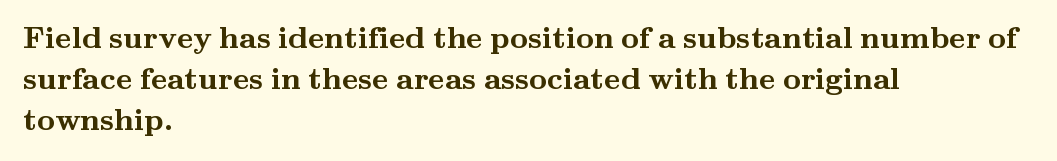
Q: Is the text bold? A: Yes.
Q: Is the text italic (slanted)? A: No, it is upright.
Q: Is the typeface a serif or a sans-serif typeface? A: Serif.
Q: Is the text underlined? A: No.
Q: How is the paragraph aligned? A: Left-aligned.
Q: Is the spacing between letters normal or unusually wide? A: Normal.
Q: Is the spacing between lines tight, normal or loose? A: Normal.
Q: Width (condensed, normal, or wide)? A: Wide.
Q: Stroke contrast? A: Medium.
Q: x-height? A: Small.
Q: Monospaced? A: No.
